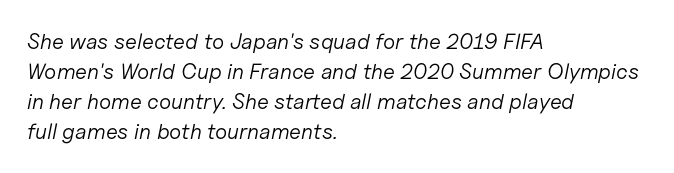
The passage shown has conventional tracking throughout. The rendering uses a moderate line-height, typical for paragraphs. Every character sits at an angle, as italics do. This reads as an unemphasized weight, regular at the heaviest. The text block is weighted toward the left margin, trailing off unevenly rightward.
